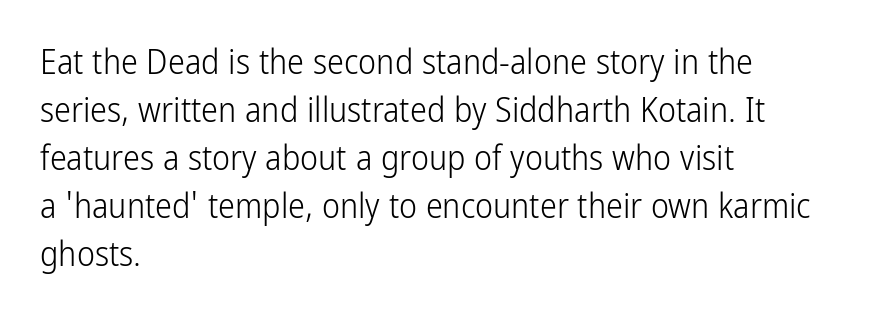
The image shows 34 px light, condensed sans-serif type, upright; set left-aligned, normal line spacing (1.41x), normal letter spacing, not underlined; low stroke contrast and a medium x-height.
